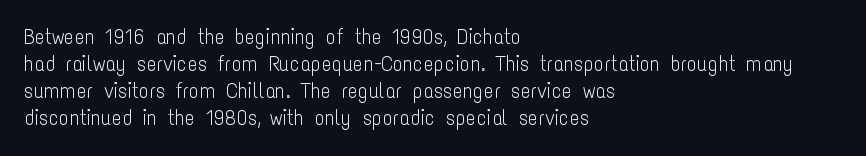
The image shows 21 px text type, upright; set left-aligned, normal line spacing (1.29x), normal letter spacing, not underlined.
